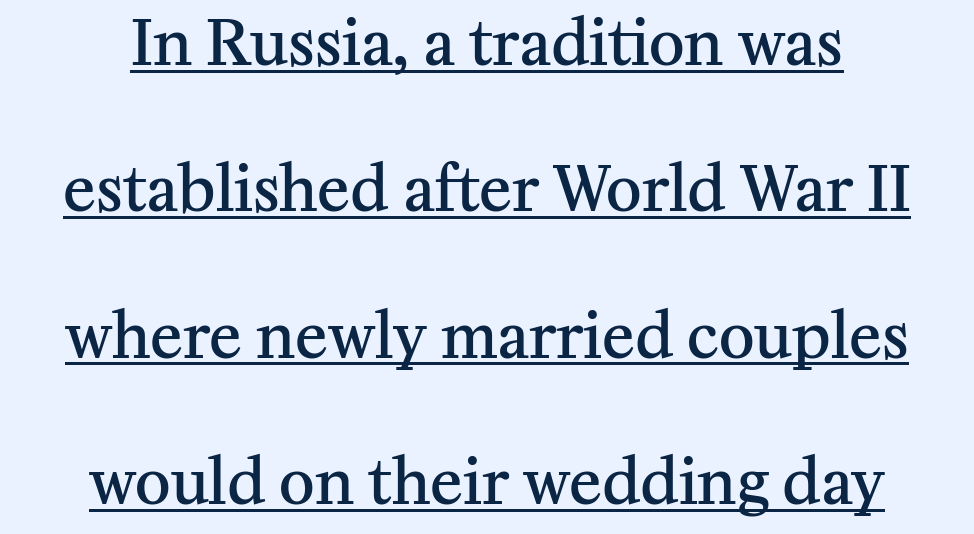
{"serif": "yes", "italic": "no", "bold": "semi", "weight": "semibold", "width": "normal", "stroke_contrast": "medium", "x_height": "medium", "monospaced": "no", "underline": "yes", "align": "center", "line_spacing": "loose", "line_spacing_ratio": 2.4, "letter_spacing": "normal", "letter_spacing_em": 0.0, "glyph_px": 61}
